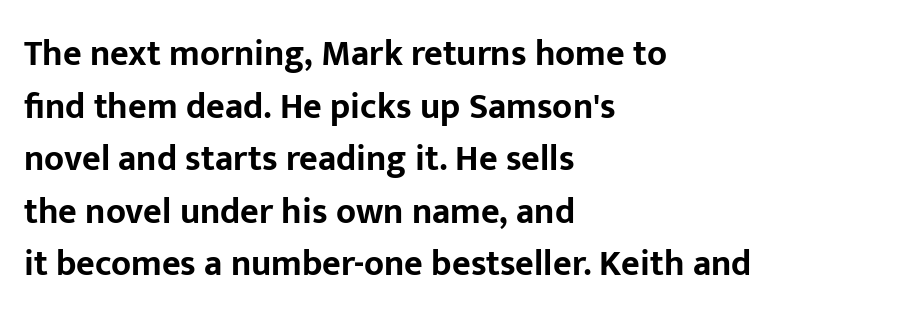
Evenly set lines give the paragraph a standard silhouette. Note: no serifs on the glyphs. The axis of the letterforms is exactly vertical. The typesetter chose a ragged-right arrangement here. Descenders hang freely into open space. A full-strength bold gives these letters their thick strokes.
